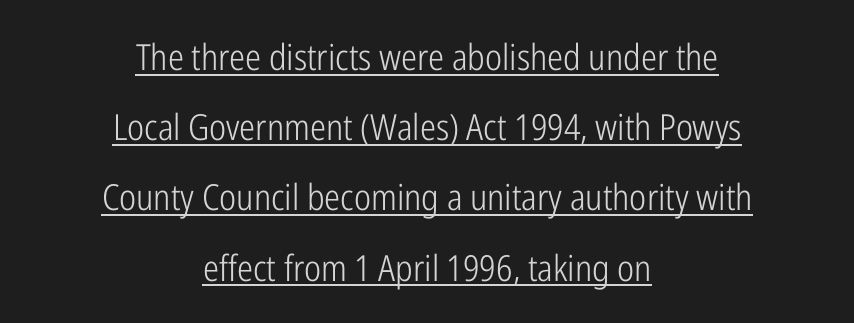
{"serif": "no", "italic": "no", "bold": "no", "weight": "light", "width": "condensed", "stroke_contrast": "low", "x_height": "medium", "monospaced": "no", "underline": "yes", "align": "center", "line_spacing": "loose", "line_spacing_ratio": 1.95, "letter_spacing": "normal", "letter_spacing_em": 0.0, "glyph_px": 36}
